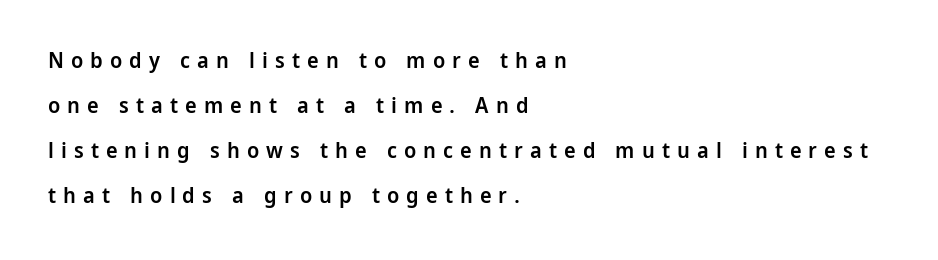
Nope, not italic — everything's standing straight. Underlining? Definitely not there. The line-height multiplier appears high, well above default. The face used here is rendered with a markedly widened letterfit. Typesetter's note: demi weight, one step under bold.
